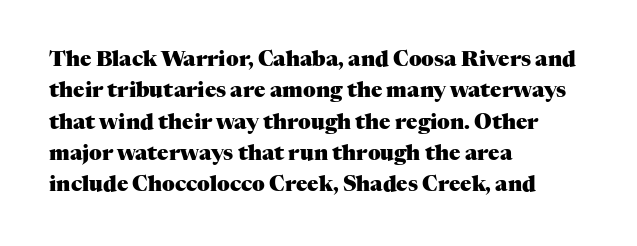
The passage shown is emphatically bold. The specimen reads as upright at a glance. Alignment: flush left. What stands out about the letter spacing? Nothing — it is the standard amount. The block of text has a typical density, with ordinary space between rows. The words here are not underlined.
